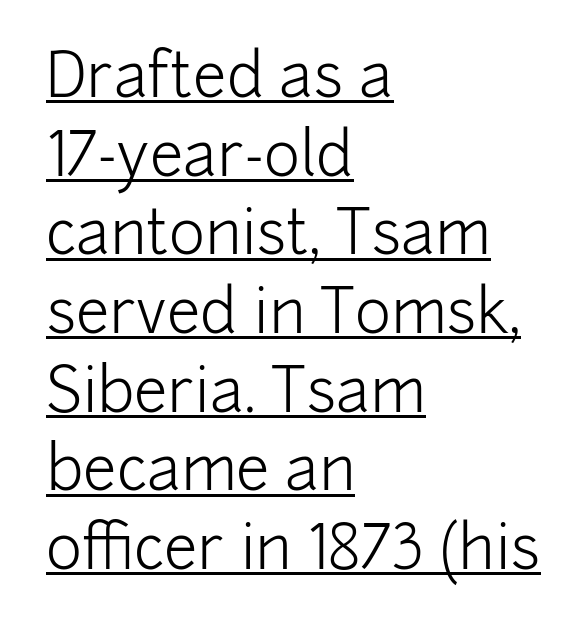
The passage shown is typed in a proportional face where columns would drift. The typesetting does not lean heavy: it is not bold. The lines are quadded left. The type family on display is of the sans-serif kind. Normally led — the rows are evenly, conventionally spaced. In designer terms, the underline attribute is active on this setting.
